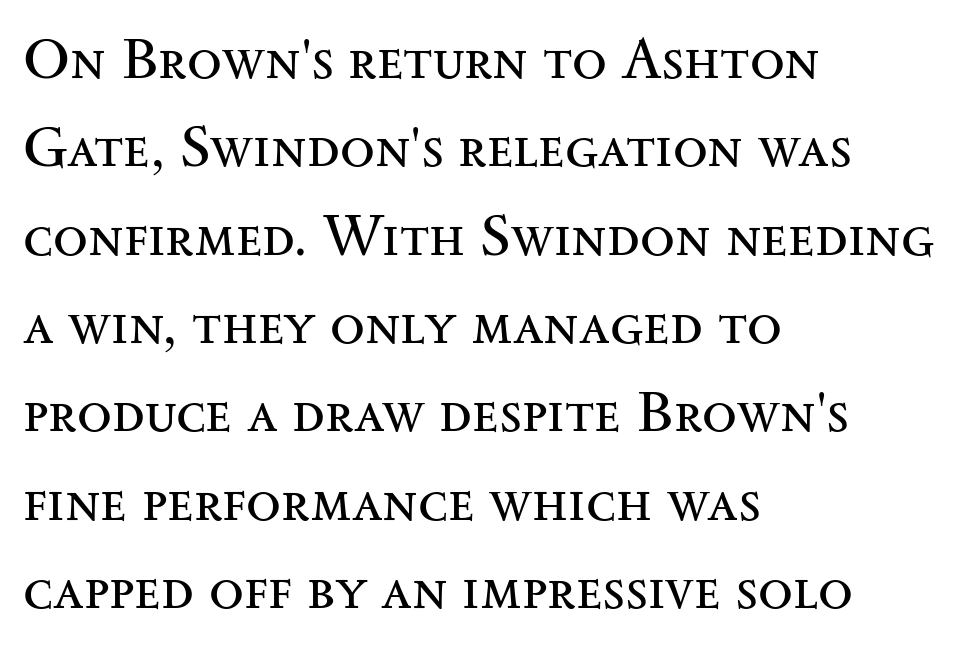
Each letter's strokes conclude with small projecting serifs. The weight tops out at a normal text grade. Regarding leading, the lines here are spaced in the standard way. The letters stand upright; this is a roman face. Do the characters align in a grid? No, the font is proportional.
